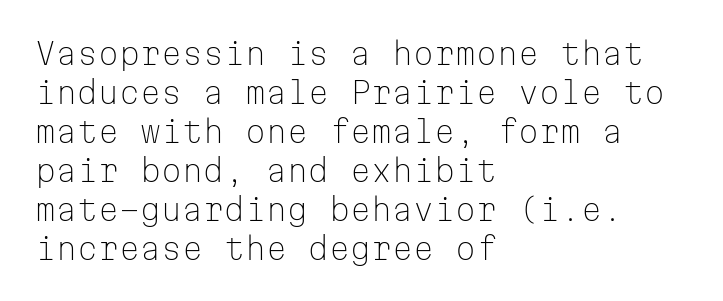
The image shows 30 px light sans-serif type, upright, monospaced; set left-aligned, normal line spacing (1.3x), normal letter spacing, not underlined; low stroke contrast and a medium x-height.
